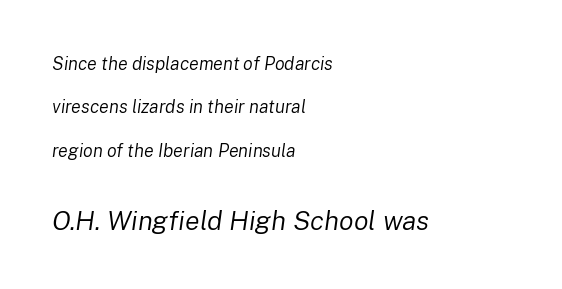
In terms of leading, this rendering errs on the spacious side. The text carries the slant typical of an italic or oblique font. In CSS terms this would be text-align: left. A student would notice the bottom passage is typeset larger than what precedes it. Type without underlining. Compared with typical body copy, the letter spacing here is the same.
